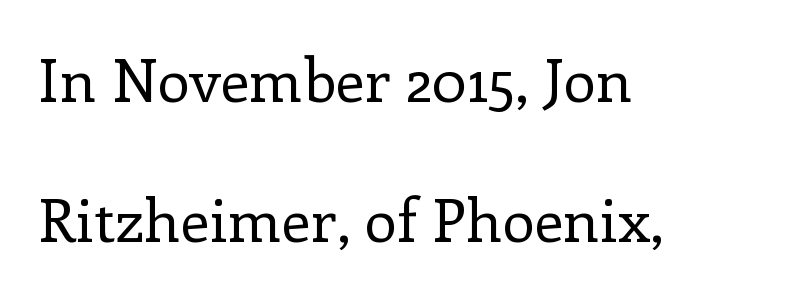
Q: Is the text bold? A: No.
Q: Is the text italic (slanted)? A: No, it is upright.
Q: Is the typeface a serif or a sans-serif typeface? A: Serif.
Q: Is the text underlined? A: No.
Q: How is the paragraph aligned? A: Left-aligned.
Q: Is the spacing between letters normal or unusually wide? A: Normal.
Q: Is the spacing between lines tight, normal or loose? A: Loose.
Q: Width (condensed, normal, or wide)? A: Normal.
Q: Stroke contrast? A: Low.
Q: x-height? A: Medium.
Q: Monospaced? A: No.
